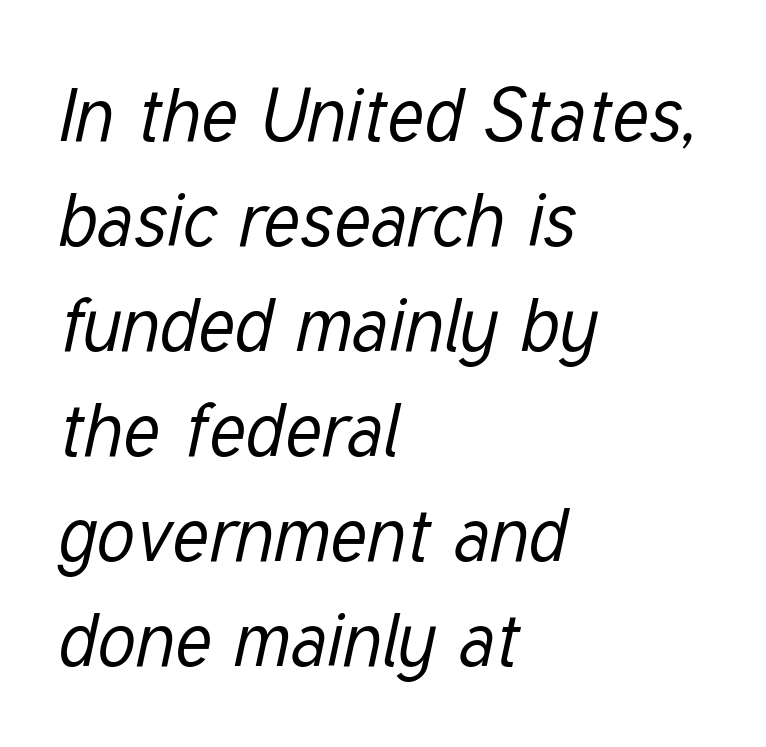
{"italic": "yes", "lean": "right", "slant_degrees": 12, "bold": "no", "weight": "regular", "width": "condensed", "stroke_contrast": "low", "x_height": "medium", "monospaced": "no", "underline": "no", "align": "left", "line_spacing": "normal", "line_spacing_ratio": 1.4, "letter_spacing": "normal", "letter_spacing_em": 0.0, "glyph_px": 75}
